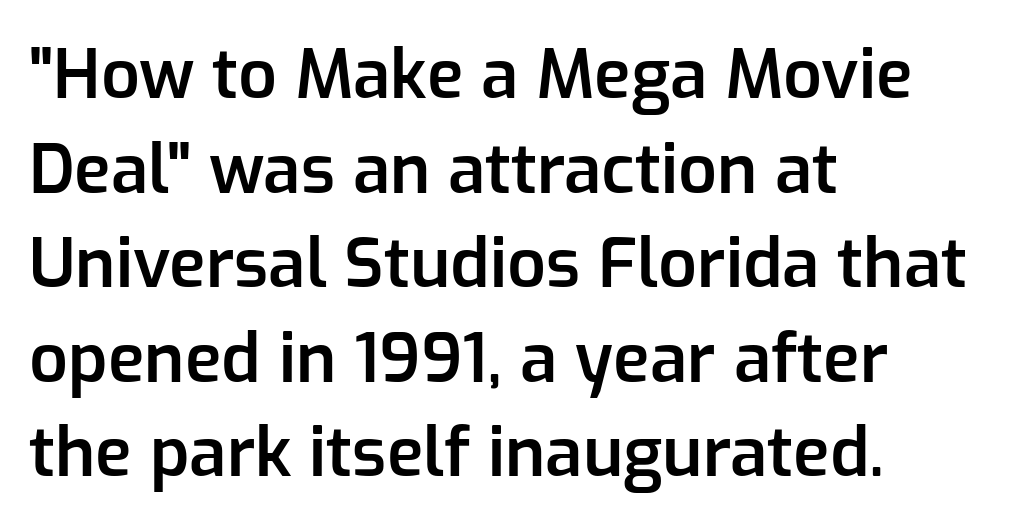
Teacher's note: observe the even left margin — that is flush-left alignment. The baseline area is clear. One glance says typical: line gaps are just what's usual. This rendering leaves character spacing at its baseline value.
